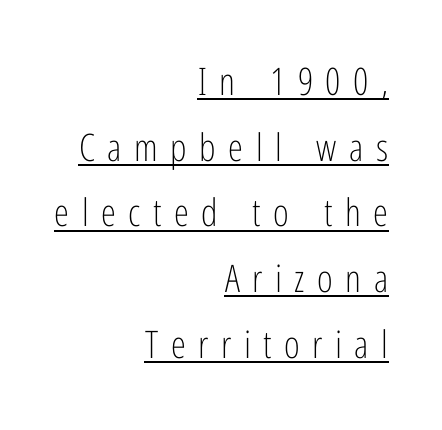
Q: Is the text bold? A: No.
Q: Is the text italic (slanted)? A: No, it is upright.
Q: Is the typeface a serif or a sans-serif typeface? A: Sans-serif.
Q: Is the text underlined? A: Yes.
Q: How is the paragraph aligned? A: Right-aligned.
Q: Is the spacing between letters normal or unusually wide? A: Unusually wide.
Q: Width (condensed, normal, or wide)? A: Condensed.
Q: Stroke contrast? A: Low.
Q: x-height? A: Medium.
Q: Monospaced? A: No.
